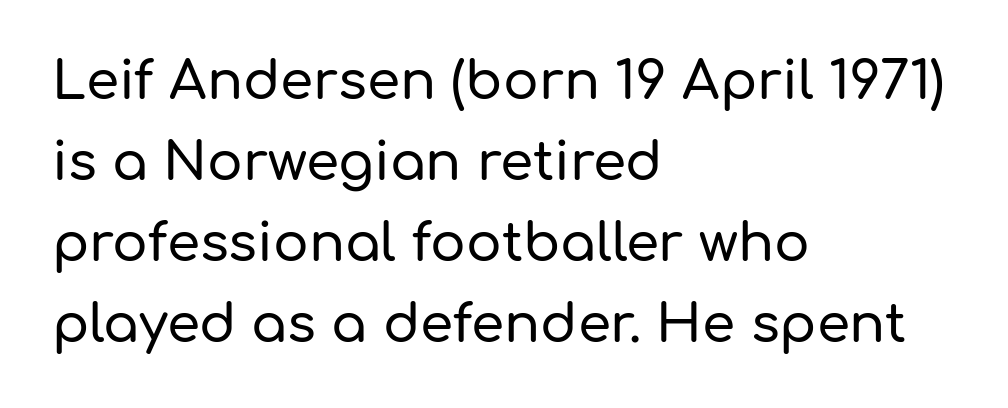
Underlining? Definitely not there. The letters carry no serifs — their stems end cleanly without finishing strokes. The setting favours the left margin, as ordinary paragraphs usually do. Whoever set this chose a conventional vertical rhythm. Notice how the stems are strictly vertical — no italics here.
